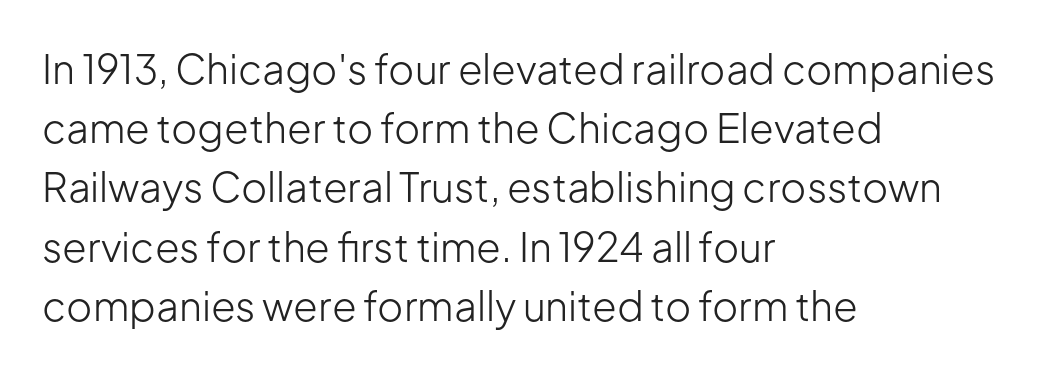
Rule under the text: the space is simply empty. Normally led — the rows are evenly, conventionally spaced. All the whitespace from short lines collects on the right. Font category for this specimen: sans-serif.
